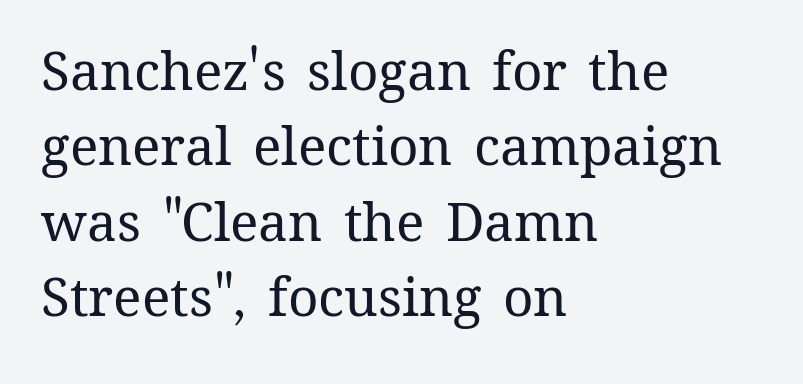
The image shows 53 px regular-weight type, upright; set left-aligned, normal line spacing (1.42x), normal letter spacing, not underlined; medium stroke contrast and a medium x-height.
